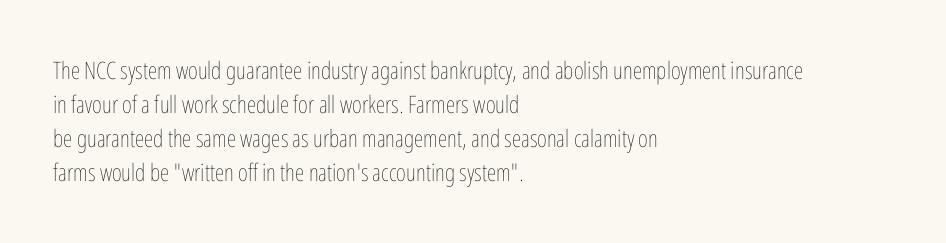
Q: Is the text bold? A: No.
Q: Is the text italic (slanted)? A: No, it is upright.
Q: Is the text underlined? A: No.
Q: How is the paragraph aligned? A: Left-aligned.
Q: Is the spacing between letters normal or unusually wide? A: Normal.
Q: Is the spacing between lines tight, normal or loose? A: Normal.
